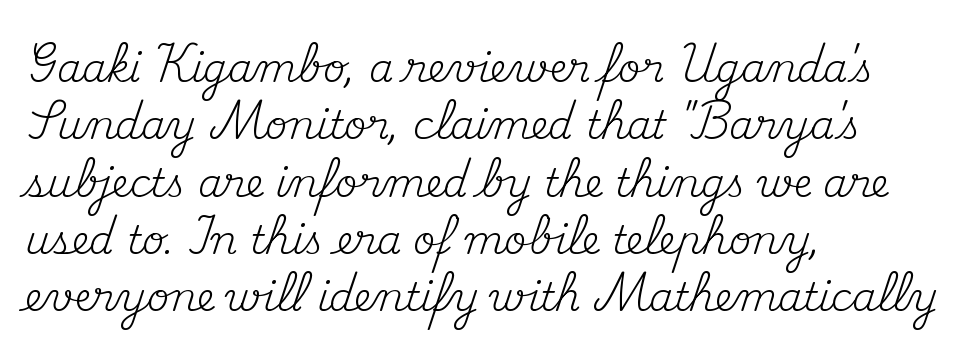
The vertical gap from one line to the next is medium. These lines are set flush left with a ragged right edge. The passage shown has conventional tracking throughout. The passage shown is typeset with a serif family. Stems here are at most as thick as an everyday book face.
